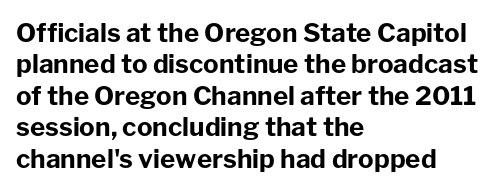
Posture: straight, roman, zero tilt. A student would call this left alignment; a typographer would say flush left, rag right. Rule under the text: the space is simply empty. Between one letter and the next there's only the usual sliver of space. Plenty of ink on the page — the face is bold.
